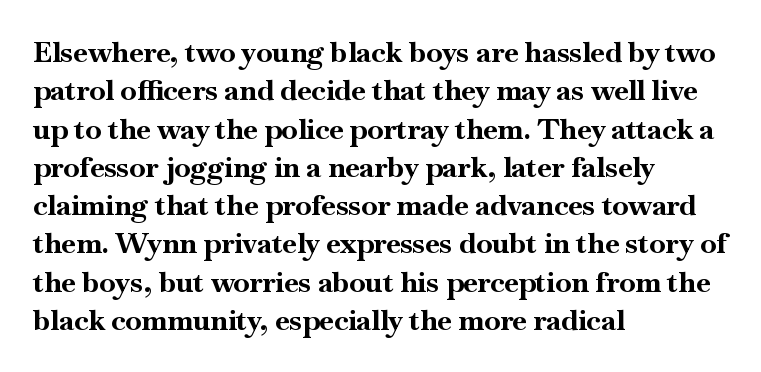
Q: Is the text bold? A: Yes.
Q: Is the text italic (slanted)? A: No, it is upright.
Q: Is the typeface a serif or a sans-serif typeface? A: Serif.
Q: Is the text underlined? A: No.
Q: How is the paragraph aligned? A: Left-aligned.
Q: Is the spacing between letters normal or unusually wide? A: Normal.
Q: Is the spacing between lines tight, normal or loose? A: Normal.
Q: Width (condensed, normal, or wide)? A: Normal.
Q: Stroke contrast? A: High.
Q: x-height? A: Small.
Q: Monospaced? A: No.
